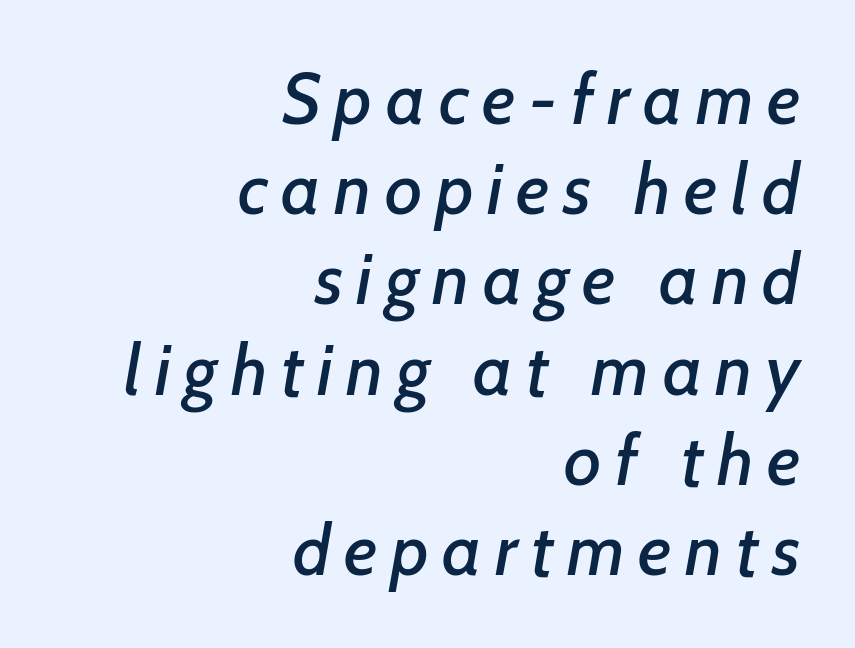
The image shows 71 px sans-serif type; set right-aligned, normal line spacing (1.27x), not underlined; low stroke contrast and a medium x-height.
